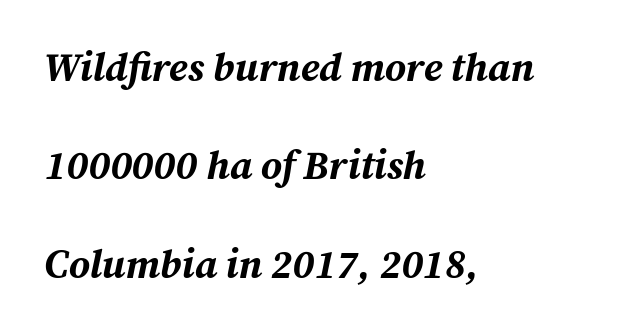
{"italic": "yes", "lean": "right", "slant_degrees": 12, "bold": "yes", "weight": "bold", "width": "normal", "stroke_contrast": "medium", "x_height": "medium", "monospaced": "no", "underline": "no", "align": "left", "line_spacing": "loose", "line_spacing_ratio": 2.46, "letter_spacing": "normal", "letter_spacing_em": 0.0, "glyph_px": 40}
